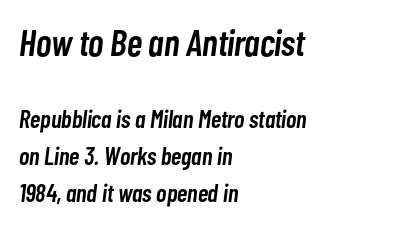
The image shows 37 px semibold, condensed type, italic (leaning right); set left-aligned, normal line spacing (1.48x), normal letter spacing, not underlined; the first (top) block is 1.48x larger; low stroke contrast and a medium x-height.
